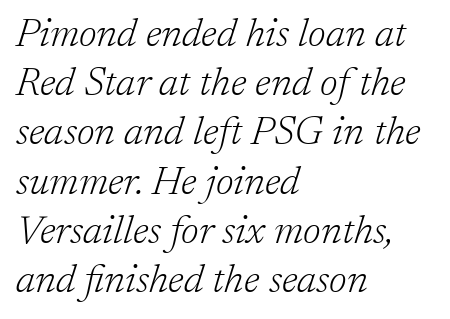
The image shows 40 px light serif type, italic (leaning right); set left-aligned, line spacing 1.23x, normal letter spacing, not underlined; low stroke contrast and a medium x-height.
